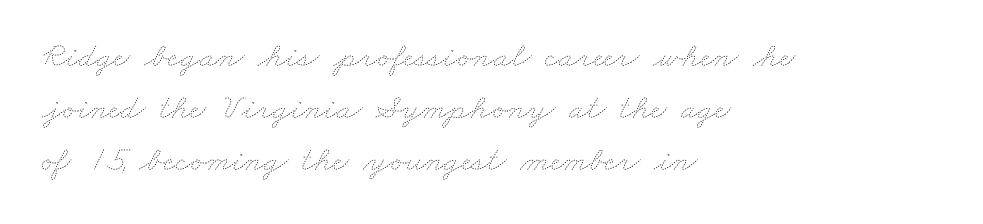
{"bold": "no", "weight": "thin", "width": "wide", "stroke_contrast": "low", "x_height": "small", "monospaced": "no", "underline": "no", "align": "left", "line_spacing": "normal", "line_spacing_ratio": 1.48, "letter_spacing": "normal", "letter_spacing_em": 0.0, "glyph_px": 35}
